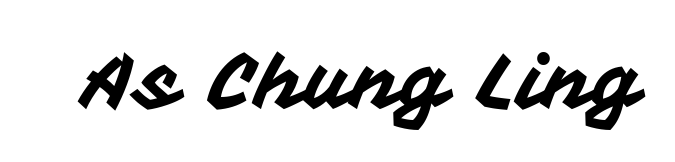
{"serif": "no", "width": "normal", "stroke_contrast": "medium", "x_height": "medium", "monospaced": "no", "underline": "no", "letter_spacing": "normal", "letter_spacing_em": 0.0, "glyph_px": 78}
